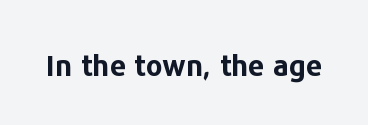
The image shows 29 px bold sans-serif type, upright; set normal letter spacing, not underlined; low stroke contrast and a medium x-height.
